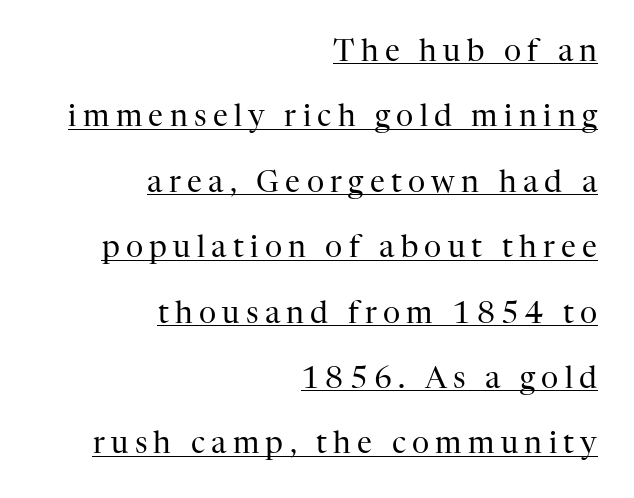
{"serif": "yes", "italic": "no", "bold": "no", "weight": "regular", "width": "normal", "stroke_contrast": "high", "x_height": "medium", "monospaced": "no", "underline": "yes", "align": "right", "line_spacing": "loose", "line_spacing_ratio": 2.18, "letter_spacing": "wide", "letter_spacing_em": 0.21, "glyph_px": 30}
